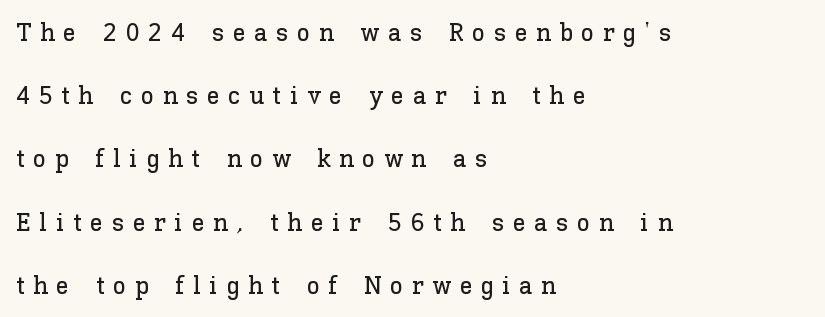
Q: Is the text italic (slanted)? A: No, it is upright.
Q: Is the text underlined? A: No.
Q: How is the paragraph aligned? A: Left-aligned.
Q: Is the spacing between letters normal or unusually wide? A: Unusually wide.
Q: Is the spacing between lines tight, normal or loose? A: Loose.
